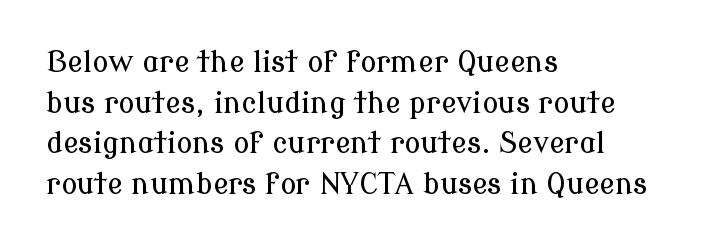
Q: Is the text italic (slanted)? A: No, it is upright.
Q: Is the typeface a serif or a sans-serif typeface? A: Serif.
Q: Is the text underlined? A: No.
Q: How is the paragraph aligned? A: Left-aligned.
Q: Is the spacing between letters normal or unusually wide? A: Normal.
Q: Is the spacing between lines tight, normal or loose? A: Normal.
Q: Width (condensed, normal, or wide)? A: Normal.
Q: Stroke contrast? A: Low.
Q: x-height? A: Medium.
Q: Monospaced? A: No.
